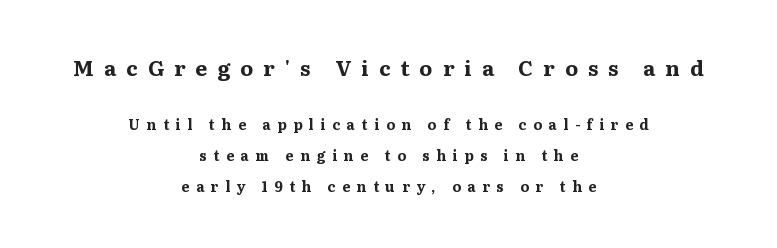
The image shows 21 px bold type, upright; set centered, loose line spacing (2.21x), unusually wide letter spacing (+0.48 em), not underlined; the first (top) block is 1.5x larger.
